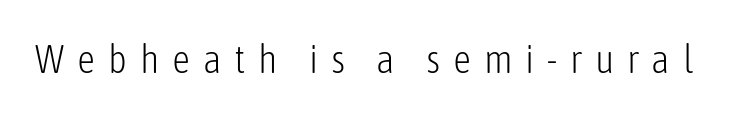
Q: Is the text bold? A: No.
Q: Is the text italic (slanted)? A: No, it is upright.
Q: Is the typeface a serif or a sans-serif typeface? A: Sans-serif.
Q: Is the text underlined? A: No.
Q: Is the spacing between letters normal or unusually wide? A: Unusually wide.
Q: Width (condensed, normal, or wide)? A: Condensed.
Q: Stroke contrast? A: Low.
Q: x-height? A: Medium.
Q: Monospaced? A: No.
